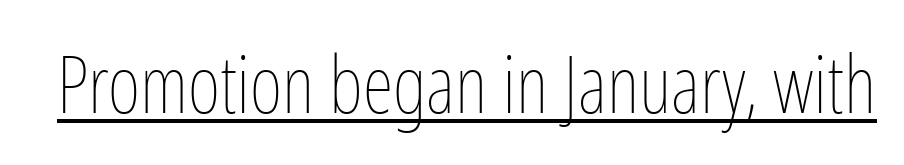
Q: Is the text bold? A: No.
Q: Is the text italic (slanted)? A: No, it is upright.
Q: Is the text underlined? A: Yes.
Q: Is the spacing between letters normal or unusually wide? A: Normal.
Q: Width (condensed, normal, or wide)? A: Condensed.
Q: Stroke contrast? A: Low.
Q: x-height? A: Medium.
Q: Monospaced? A: No.
